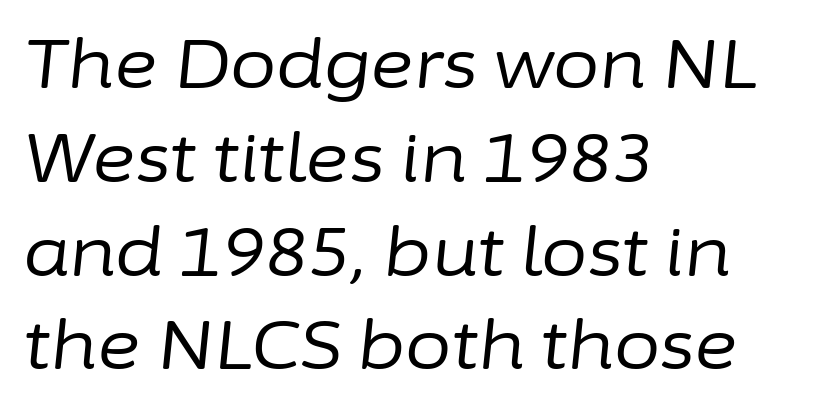
The image shows 67 px regular-weight type, italic (leaning right); set left-aligned, normal line spacing (1.4x), normal letter spacing, not underlined; low stroke contrast and a medium x-height.
